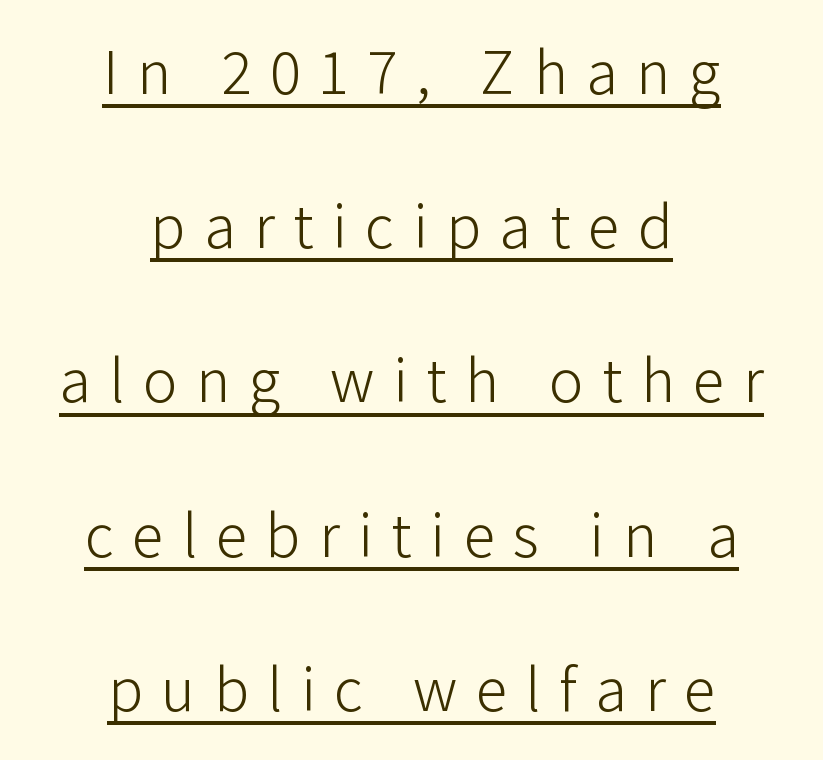
The image shows 64 px light sans-serif type, upright; set centered, loose line spacing (2.41x), unusually wide letter spacing (+0.29 em), underlined; low stroke contrast and a medium x-height.
